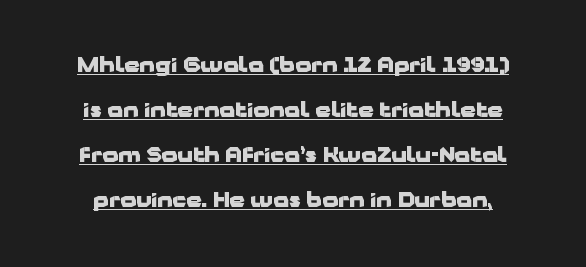
Q: Is the text bold? A: Yes.
Q: Is the text italic (slanted)? A: No, it is upright.
Q: Is the text underlined? A: Yes.
Q: Is the spacing between letters normal or unusually wide? A: Normal.
Q: Is the spacing between lines tight, normal or loose? A: Loose.
